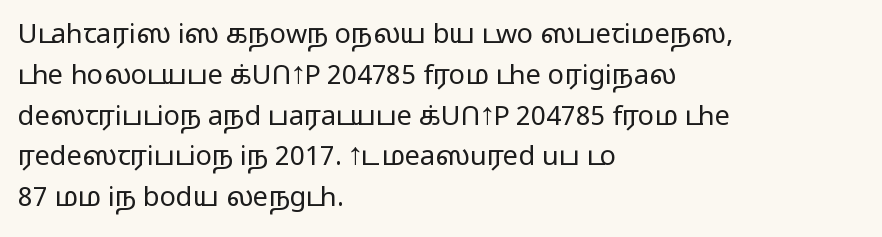
The passage shown stacks its lines at a standard gap. Plain, unruled lines of type. Summary of weight: not heavy and not bold. The rendering keeps characters at their native spacing. Notice how the stems are strictly vertical — no italics here.
